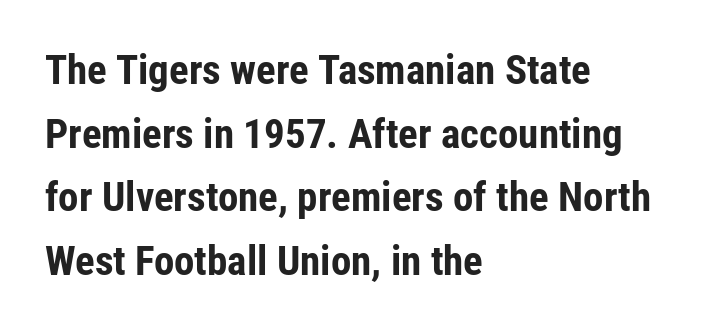
{"serif": "no", "italic": "no", "bold": "yes", "weight": "bold", "width": "condensed", "stroke_contrast": "low", "x_height": "medium", "monospaced": "no", "underline": "no", "align": "left", "line_spacing": "normal", "line_spacing_ratio": 1.55, "letter_spacing": "normal", "letter_spacing_em": 0.0, "glyph_px": 41}
